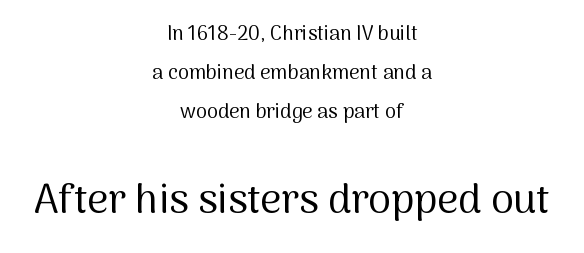
The image shows 41 px regular-weight sans-serif type, upright; set centered, loose line spacing (1.95x), normal letter spacing, not underlined; the second (bottom) block is 2.05x larger; medium stroke contrast and a medium x-height.
